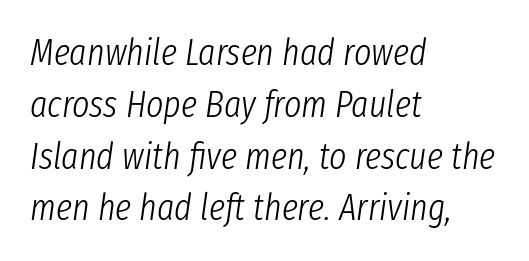
No chunkiness to these letters — they're not bold. The gap between lines stays unmarked. Line starts are locked; line ends wander. Is the type slanted? Yes — the strokes lean at a clear angle. This sample has the flowing, uneven cadence of proportional lettering. Is there much room between lines? A standard amount, neither cramped nor airy.
